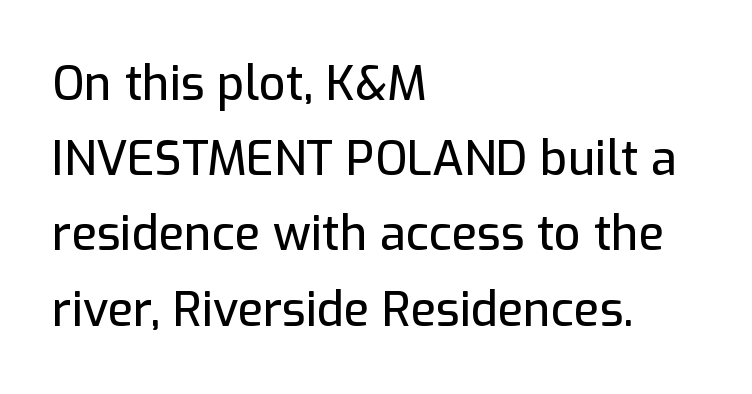
Only glyphs here, with clear space below each row. A typesetter would call this leading conventional body-copy spacing. This is roman type, the default non-slanted kind. Looks like regular typesetting: each glyph gets only the width it needs.
